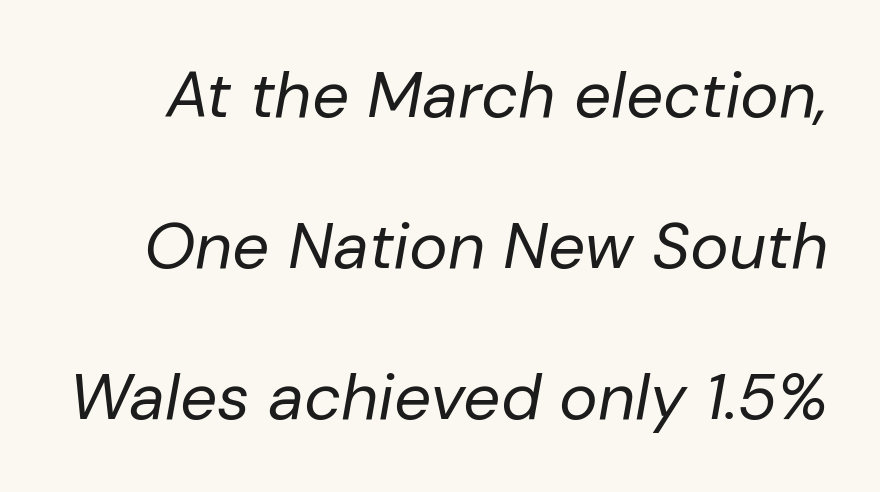
{"italic": "yes", "lean": "right", "slant_degrees": 10, "bold": "no", "weight": "regular", "width": "normal", "stroke_contrast": "low", "x_height": "medium", "monospaced": "no", "underline": "no", "line_spacing": "loose", "line_spacing_ratio": 2.32, "letter_spacing": "normal", "letter_spacing_em": 0.0, "glyph_px": 65}
